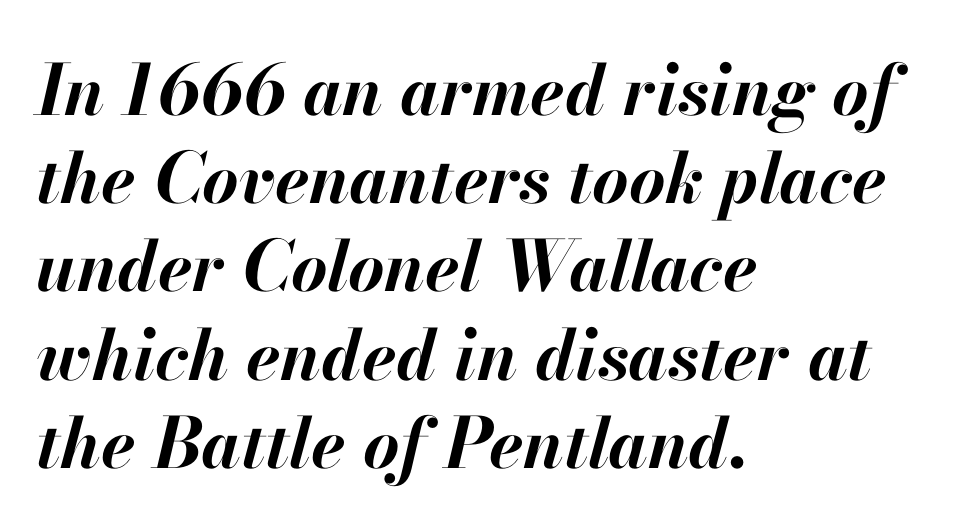
{"italic": "yes", "lean": "right", "slant_degrees": 13, "bold": "yes", "weight": "bold", "width": "normal", "stroke_contrast": "high", "x_height": "small", "monospaced": "no", "underline": "no", "align": "left", "line_spacing": "normal", "line_spacing_ratio": 1.26, "letter_spacing": "normal", "letter_spacing_em": 0.0, "glyph_px": 70}
